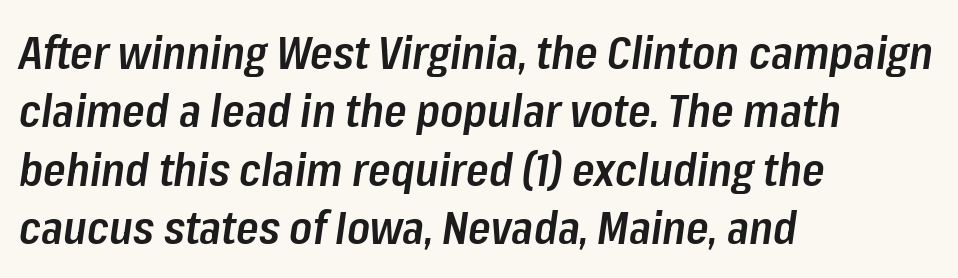
The image shows 46 px semibold, condensed type, italic (leaning right); set left-aligned, normal line spacing (1.27x), normal letter spacing, not underlined; low stroke contrast and a medium x-height.
